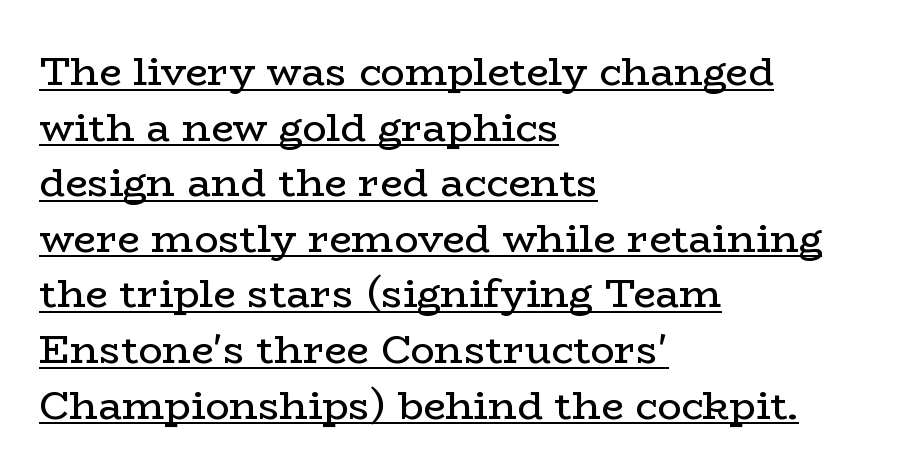
The image shows 40 px regular-weight, wide serif type, upright; set left-aligned, normal line spacing (1.39x), normal letter spacing, underlined; low stroke contrast and a medium x-height.
